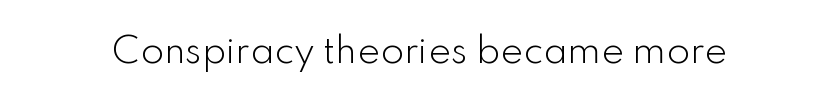
The image shows 34 px light sans-serif type, upright; set normal letter spacing, not underlined; low stroke contrast and a small x-height.
